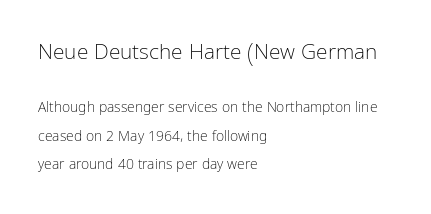
Layout note: lines flush left. Horizontal bands of white between lines are thick stripes. Lines of text with bare space underneath. Do the letters lean? They stand straight. Tracking value appears to be zero — textbook default spacing. Heft: none added — not bold.
